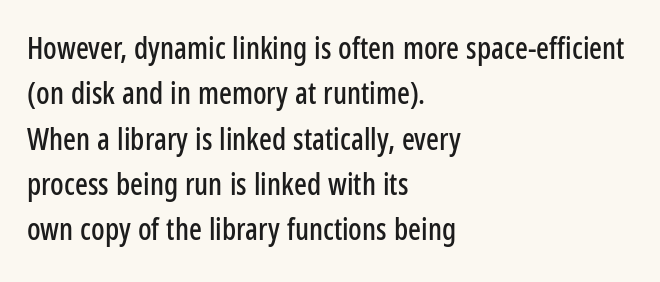
Type style note: lacks serifs. Does the leading feel generous? No, just average. The passage shown has conventional tracking throughout. Note the varied advance widths — an 'i' is clearly narrower than an 'm'. Posture: vertical. No word sits above an underline.
